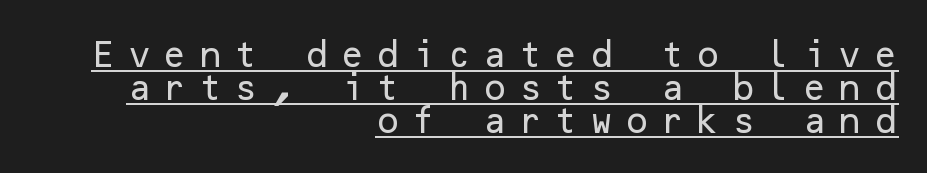
Q: Is the text italic (slanted)? A: No, it is upright.
Q: Is the typeface a serif or a sans-serif typeface? A: Sans-serif.
Q: Is the text underlined? A: Yes.
Q: How is the paragraph aligned? A: Right-aligned.
Q: Is the spacing between letters normal or unusually wide? A: Unusually wide.
Q: Is the spacing between lines tight, normal or loose? A: Tight.
Q: Width (condensed, normal, or wide)? A: Normal.
Q: Stroke contrast? A: Low.
Q: x-height? A: Medium.
